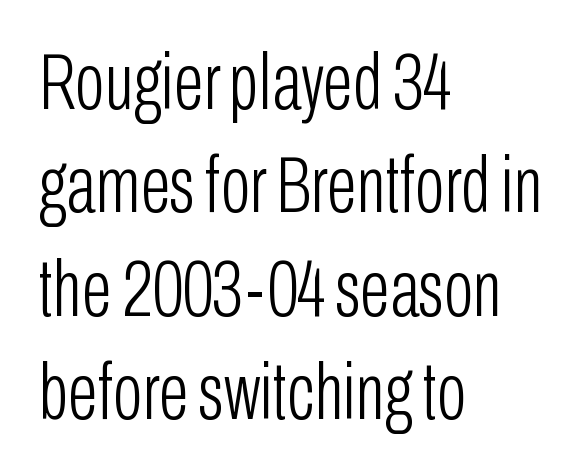
{"serif": "no", "italic": "no", "bold": "no", "weight": "light", "width": "condensed", "stroke_contrast": "low", "x_height": "medium", "monospaced": "no", "underline": "no", "align": "left", "line_spacing": "normal", "line_spacing_ratio": 1.31, "letter_spacing": "normal", "letter_spacing_em": 0.0, "glyph_px": 79}
